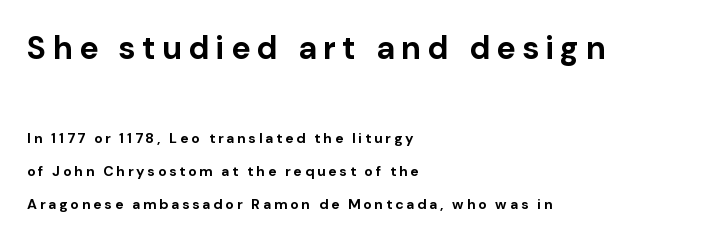
Q: Is the text bold? A: Yes.
Q: Is the text italic (slanted)? A: No, it is upright.
Q: Is the typeface a serif or a sans-serif typeface? A: Sans-serif.
Q: Is the text underlined? A: No.
Q: How is the paragraph aligned? A: Left-aligned.
Q: Is the spacing between letters normal or unusually wide? A: Unusually wide.
Q: Is the spacing between lines tight, normal or loose? A: Loose.
Q: Which block of text is set in a larger size, the first (top) or the second (bottom)? A: The first (top) one.
Q: Width (condensed, normal, or wide)? A: Normal.
Q: Stroke contrast? A: Low.
Q: x-height? A: Medium.
Q: Monospaced? A: No.
